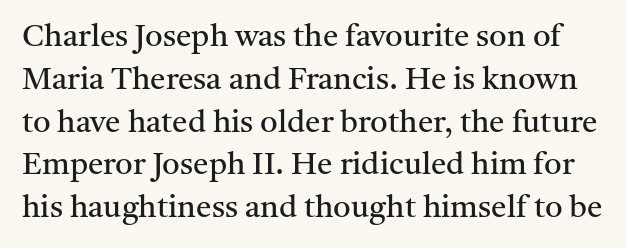
{"serif": "yes", "italic": "no", "bold": "no", "weight": "regular", "width": "normal", "stroke_contrast": "medium", "x_height": "medium", "monospaced": "no", "underline": "no", "line_spacing": "normal", "line_spacing_ratio": 1.38, "letter_spacing": "normal", "letter_spacing_em": 0.0, "glyph_px": 31}
